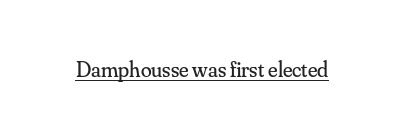
The image shows 22 px text type, upright; set normal letter spacing, underlined.
